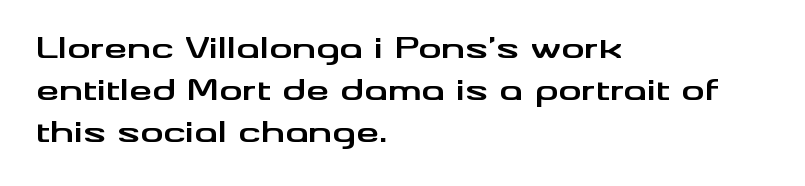
{"serif": "no", "italic": "no", "bold": "yes", "weight": "bold", "width": "wide", "stroke_contrast": "medium", "x_height": "small", "monospaced": "no", "underline": "no", "align": "left", "line_spacing": "normal", "line_spacing_ratio": 1.44, "letter_spacing": "normal", "letter_spacing_em": 0.0, "glyph_px": 29}
